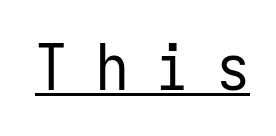
The image shows 65 px regular-weight, condensed sans-serif type, upright, monospaced; set unusually wide letter spacing (+0.43 em), underlined; low stroke contrast and a medium x-height.
